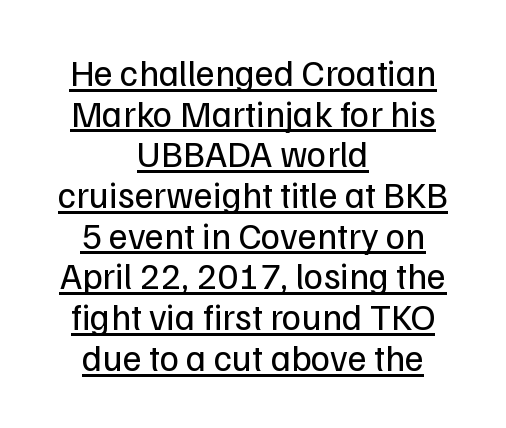
Typeset on center — no edge is straight. Proportional: the letters do not fall into vertical columns. Honestly, the rows look squashed on top of each other. The face used here appears with an underline applied.
